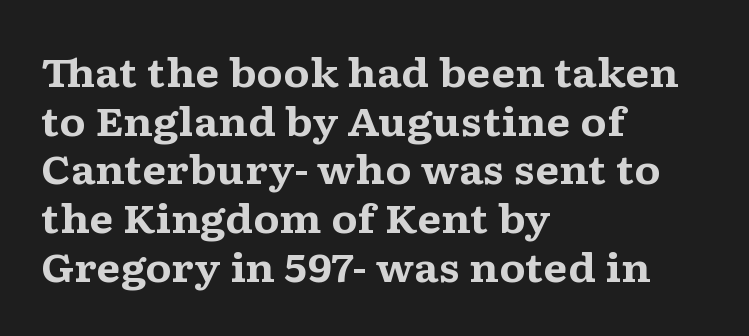
{"serif": "yes", "italic": "no", "bold": "yes", "weight": "bold", "width": "wide", "stroke_contrast": "medium", "x_height": "medium", "monospaced": "no", "underline": "no", "align": "left", "line_spacing": "normal", "line_spacing_ratio": 1.25, "letter_spacing": "normal", "letter_spacing_em": 0.0, "glyph_px": 39}
